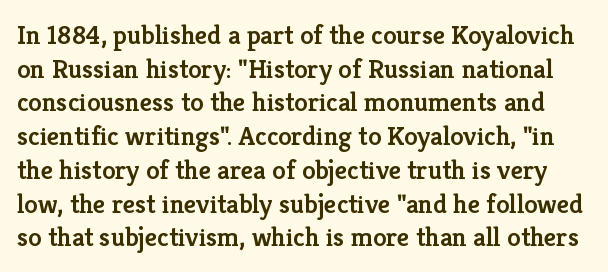
{"italic": "no", "bold": "semi", "underline": "no", "line_spacing": "normal", "line_spacing_ratio": 1.25, "letter_spacing": "normal", "letter_spacing_em": 0.0, "glyph_px": 27}
